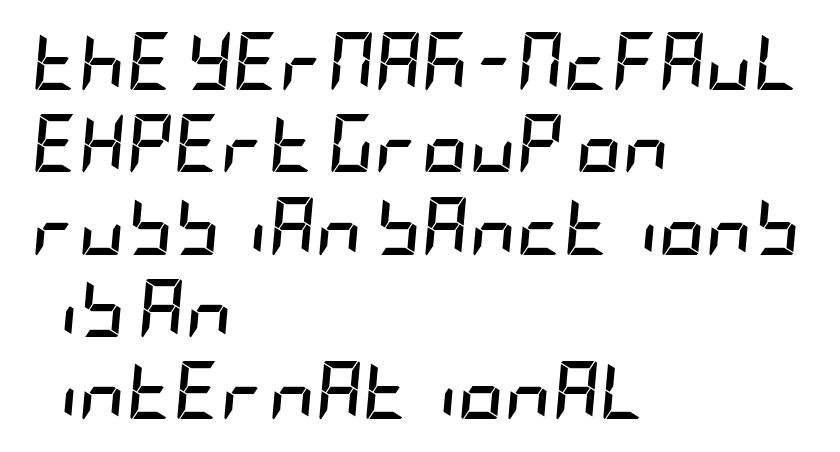
This is heavy type, rendered in bold. Designer's note — italics engaged. Does the copy run flush right? No — it runs flush left. The rendering uses a moderate line-height, typical for paragraphs.
